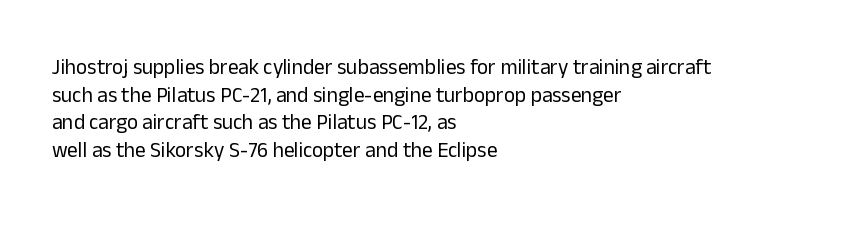
The image shows 21 px text type, upright; set left-aligned, normal line spacing (1.32x), normal letter spacing, not underlined.
